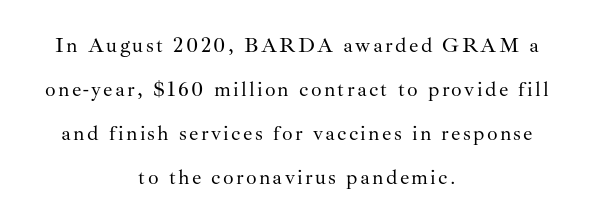
{"italic": "no", "bold": "no", "underline": "no", "align": "center", "line_spacing": "loose", "line_spacing_ratio": 2.1, "glyph_px": 21}
